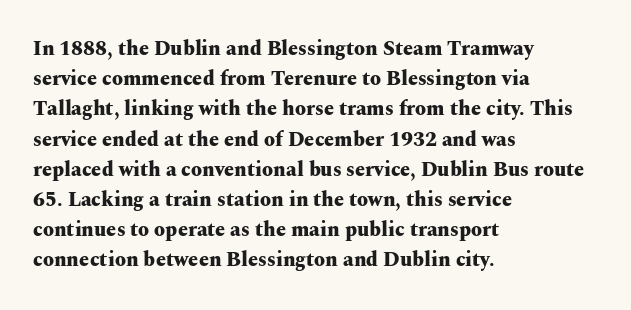
Q: Is the text bold? A: Yes.
Q: Is the text italic (slanted)? A: No, it is upright.
Q: Is the text underlined? A: No.
Q: How is the paragraph aligned? A: Left-aligned.
Q: Is the spacing between letters normal or unusually wide? A: Normal.
Q: Is the spacing between lines tight, normal or loose? A: Normal.
